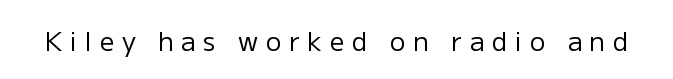
The image shows 26 px text type, upright; set unusually wide letter spacing (+0.29 em), not underlined.
